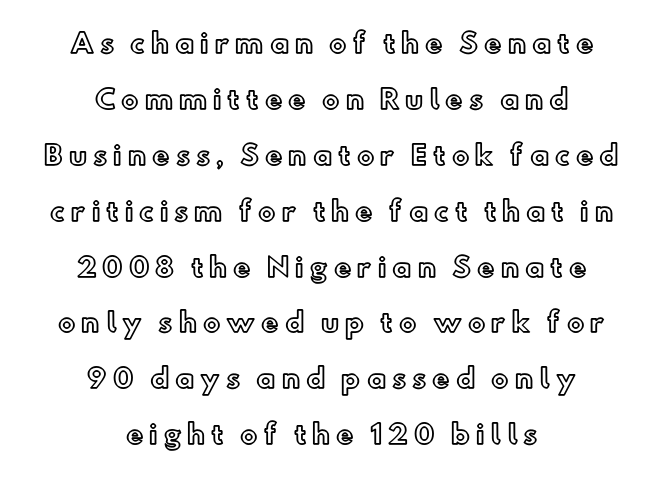
Q: Is the text italic (slanted)? A: No, it is upright.
Q: Is the text underlined? A: No.
Q: How is the paragraph aligned? A: Centered.
Q: Is the spacing between letters normal or unusually wide? A: Unusually wide.
Q: Is the spacing between lines tight, normal or loose? A: Loose.
